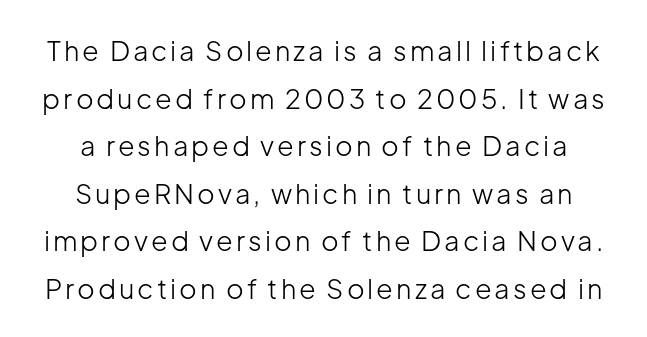
{"italic": "no", "bold": "no", "underline": "no", "line_spacing_ratio": 1.76, "glyph_px": 27}
